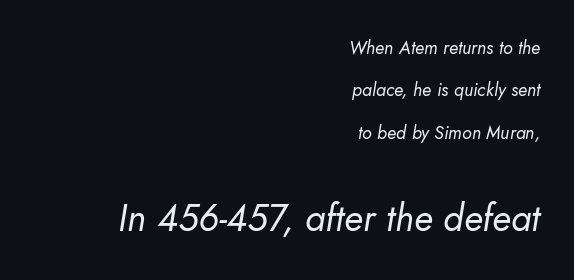
The image shows 37 px regular-weight type, italic (leaning right); set right-aligned, loose line spacing (2.36x), normal letter spacing, not underlined; the second (bottom) block is 2.06x larger; low stroke contrast and a small x-height.
